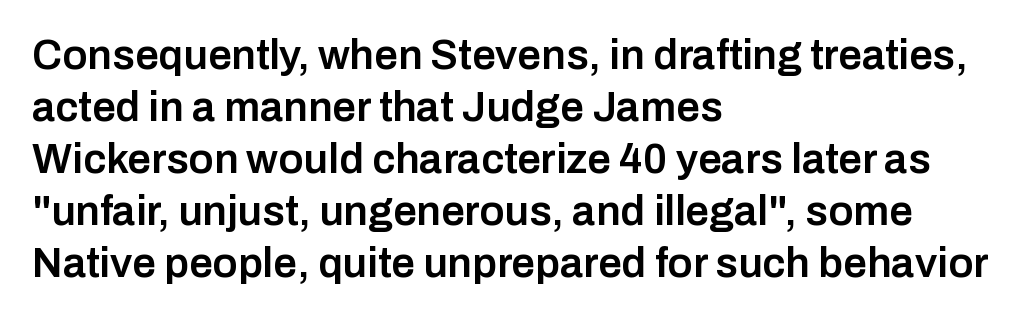
Q: Is the text bold? A: Semi-bold.
Q: Is the text italic (slanted)? A: No, it is upright.
Q: Is the typeface a serif or a sans-serif typeface? A: Sans-serif.
Q: Is the text underlined? A: No.
Q: How is the paragraph aligned? A: Left-aligned.
Q: Is the spacing between letters normal or unusually wide? A: Normal.
Q: Width (condensed, normal, or wide)? A: Normal.
Q: Stroke contrast? A: Low.
Q: x-height? A: Medium.
Q: Monospaced? A: No.
